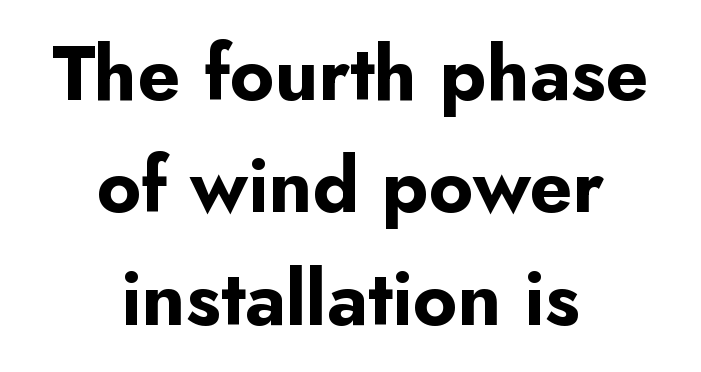
Q: Is the text bold? A: Yes.
Q: Is the text italic (slanted)? A: No, it is upright.
Q: Is the typeface a serif or a sans-serif typeface? A: Sans-serif.
Q: Is the text underlined? A: No.
Q: How is the paragraph aligned? A: Centered.
Q: Is the spacing between letters normal or unusually wide? A: Normal.
Q: Is the spacing between lines tight, normal or loose? A: Normal.
Q: Width (condensed, normal, or wide)? A: Normal.
Q: Stroke contrast? A: Low.
Q: x-height? A: Small.
Q: Monospaced? A: No.
